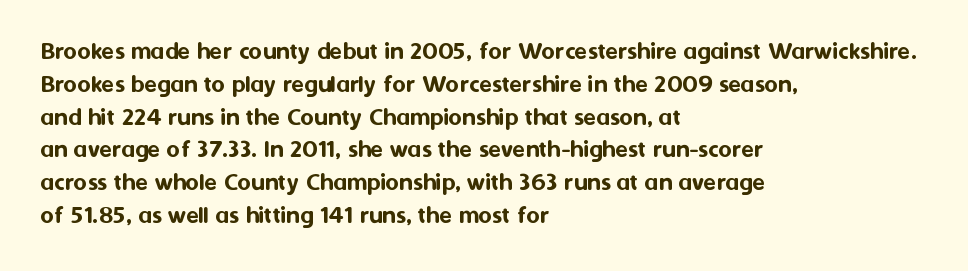
{"italic": "no", "underline": "no", "align": "left", "line_spacing": "normal", "line_spacing_ratio": 1.26, "letter_spacing": "normal", "letter_spacing_em": 0.0, "glyph_px": 26}
